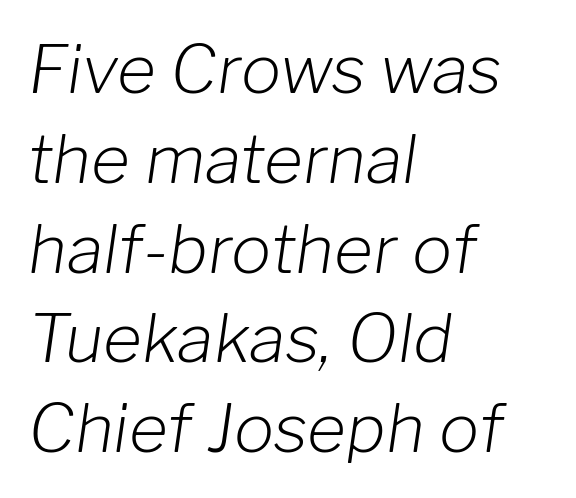
{"italic": "yes", "lean": "right", "slant_degrees": 8, "bold": "no", "weight": "light", "width": "normal", "stroke_contrast": "low", "x_height": "medium", "monospaced": "no", "underline": "no", "align": "left", "line_spacing": "normal", "line_spacing_ratio": 1.34, "letter_spacing": "normal", "letter_spacing_em": 0.0, "glyph_px": 67}
